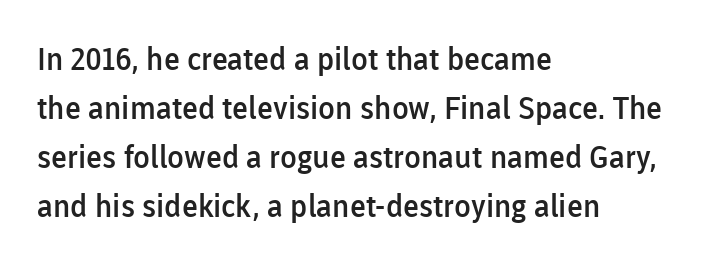
{"serif": "no", "italic": "no", "bold": "semi", "weight": "semibold", "width": "normal", "stroke_contrast": "low", "x_height": "medium", "monospaced": "no", "underline": "no", "align": "left", "line_spacing": "normal", "line_spacing_ratio": 1.58, "letter_spacing": "normal", "letter_spacing_em": 0.0, "glyph_px": 31}
